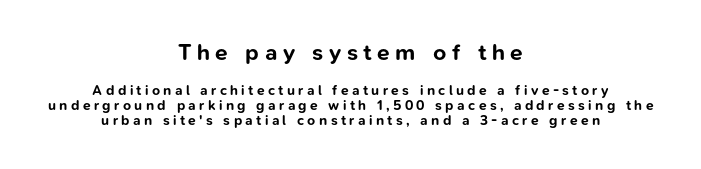
The image shows 23 px bold type, upright; set centered, tight line spacing (1.08x), unusually wide letter spacing (+0.24 em), not underlined; the first (top) block is 1.64x larger.
